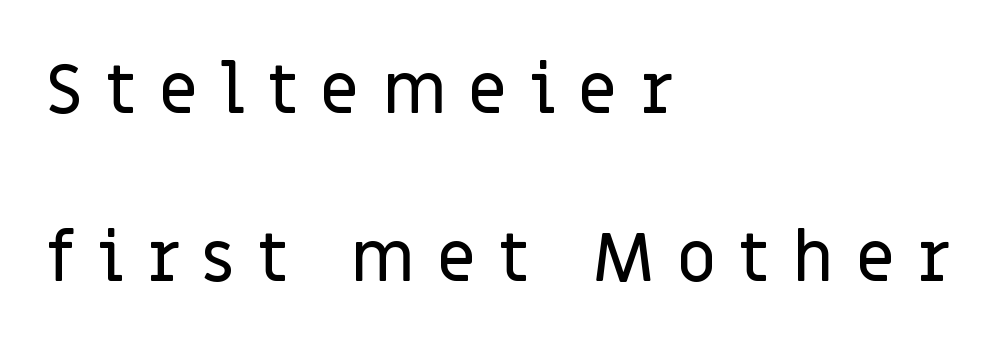
Quick note: underline off. The rendering inserts visible extra space after every character. Style check: upright. Proportional: the letters do not fall into vertical columns. Does the leading feel generous? Absolutely, it's lavish. All the whitespace from short lines collects on the right.
